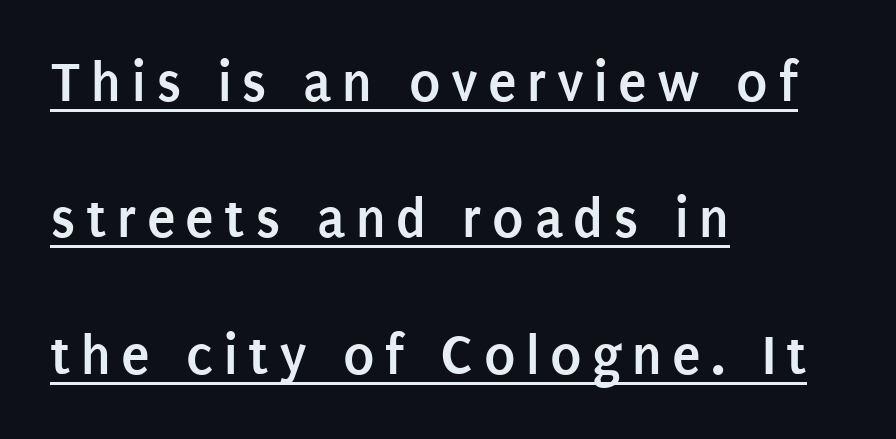
Caption: bold face, heavy strokes. Note the varied advance widths — an 'i' is clearly narrower than an 'm'. Do the letters lean? They stand straight. Check where the strokes stop: nothing finishes them off — pure sans.
